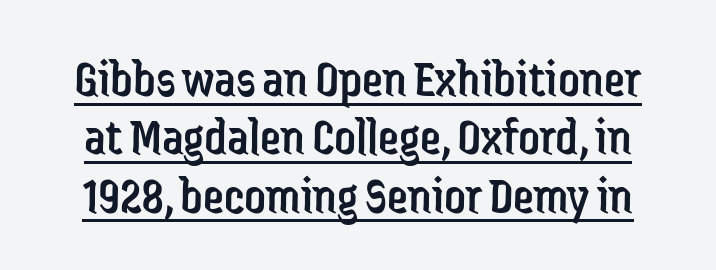
{"serif": "no", "italic": "no", "bold": "no", "weight": "regular", "width": "condensed", "stroke_contrast": "low", "x_height": "medium", "monospaced": "no", "underline": "yes", "line_spacing": "tight", "line_spacing_ratio": 1.1, "letter_spacing": "normal", "letter_spacing_em": 0.0, "glyph_px": 53}
